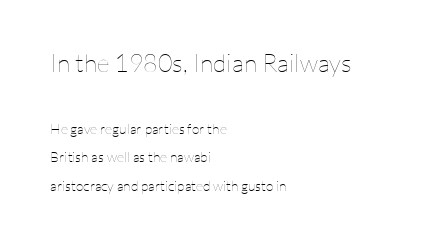
{"italic": "no", "bold": "no", "underline": "no", "align": "left", "line_spacing": "loose", "line_spacing_ratio": 2.03, "letter_spacing": "normal", "letter_spacing_em": 0.0, "larger_block": "first", "size_ratio": 1.79, "glyph_px": 25}
